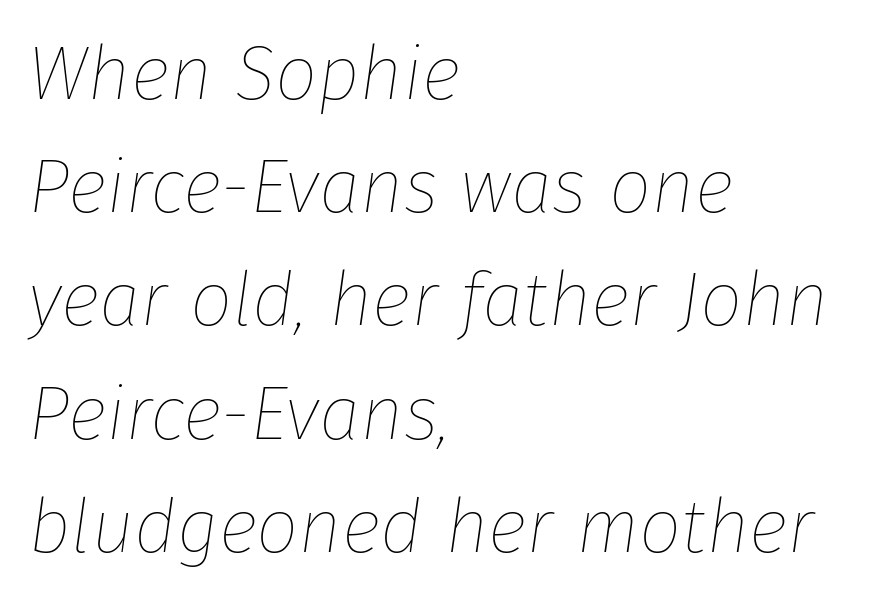
Q: Is the text bold? A: No.
Q: Is the text italic (slanted)? A: Yes, it leans right by about 8 degrees.
Q: Is the text underlined? A: No.
Q: How is the paragraph aligned? A: Left-aligned.
Q: Is the spacing between letters normal or unusually wide? A: Normal.
Q: Is the spacing between lines tight, normal or loose? A: Normal.
Q: Width (condensed, normal, or wide)? A: Normal.
Q: Stroke contrast? A: Low.
Q: x-height? A: Medium.
Q: Monospaced? A: No.
